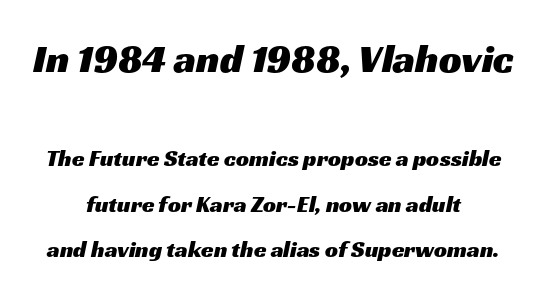
These lines keep a tight, regular rhythm from letter to letter. Looks like regular typesetting: each glyph gets only the width it needs. A student would call this center alignment; a typographer would say set centered. Underlining? Definitely not there.
